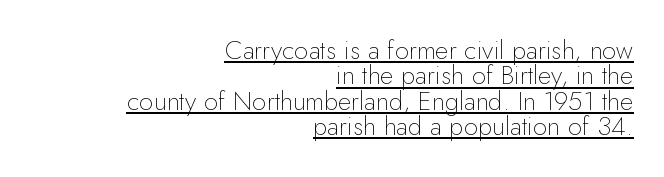
Q: Is the text bold? A: No.
Q: Is the text italic (slanted)? A: No, it is upright.
Q: Is the text underlined? A: Yes.
Q: How is the paragraph aligned? A: Right-aligned.
Q: Is the spacing between letters normal or unusually wide? A: Normal.
Q: Is the spacing between lines tight, normal or loose? A: Tight.
